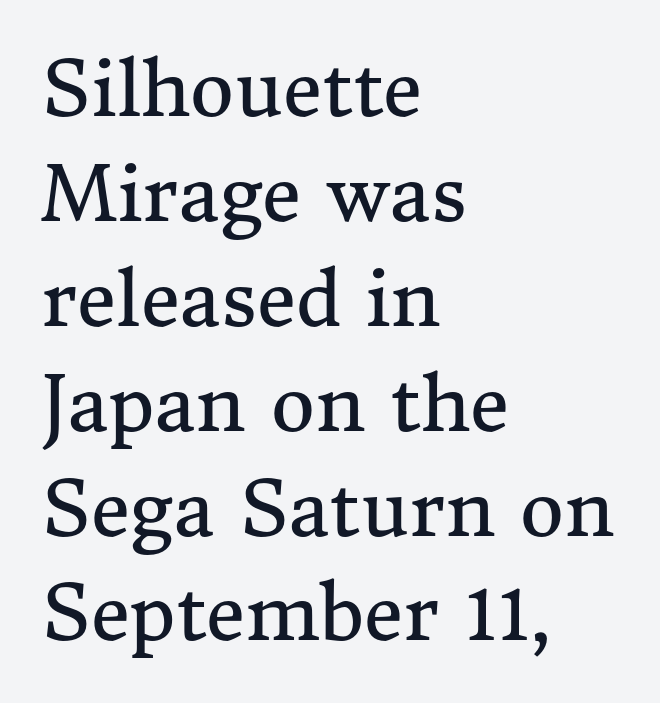
{"serif": "yes", "italic": "no", "bold": "no", "weight": "regular", "width": "normal", "stroke_contrast": "medium", "x_height": "medium", "monospaced": "no", "underline": "no", "align": "left", "line_spacing": "normal", "line_spacing_ratio": 1.38, "letter_spacing": "normal", "letter_spacing_em": 0.0, "glyph_px": 76}
